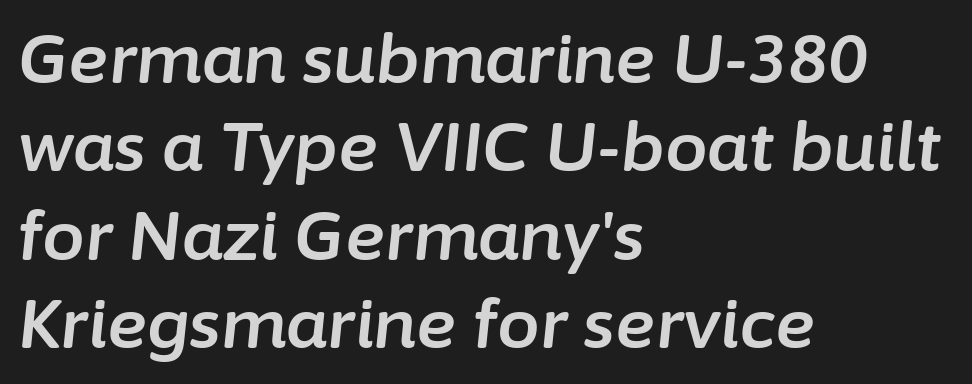
This is oblique type, the kind used for emphasis or titles. Is there much room between lines? A standard amount, neither cramped nor airy. Note the varied advance widths — an 'i' is clearly narrower than an 'm'. Has an underline been added? It has not.
